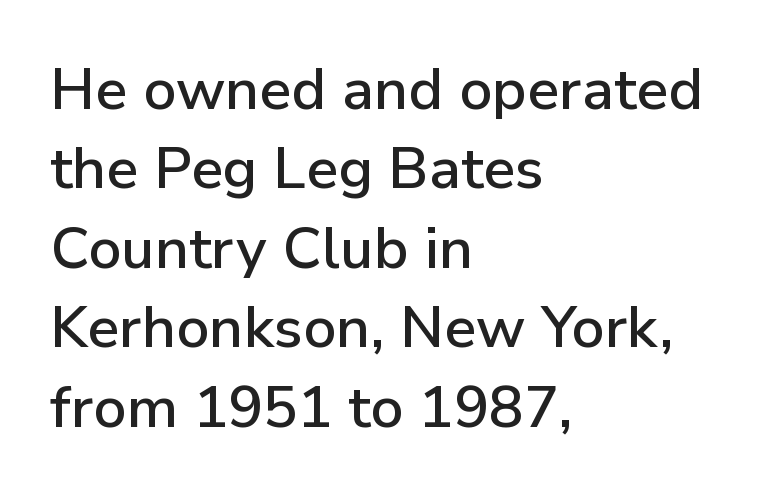
The image shows 58 px sans-serif type, upright; set left-aligned, normal line spacing (1.37x), normal letter spacing, not underlined; low stroke contrast and a medium x-height.
